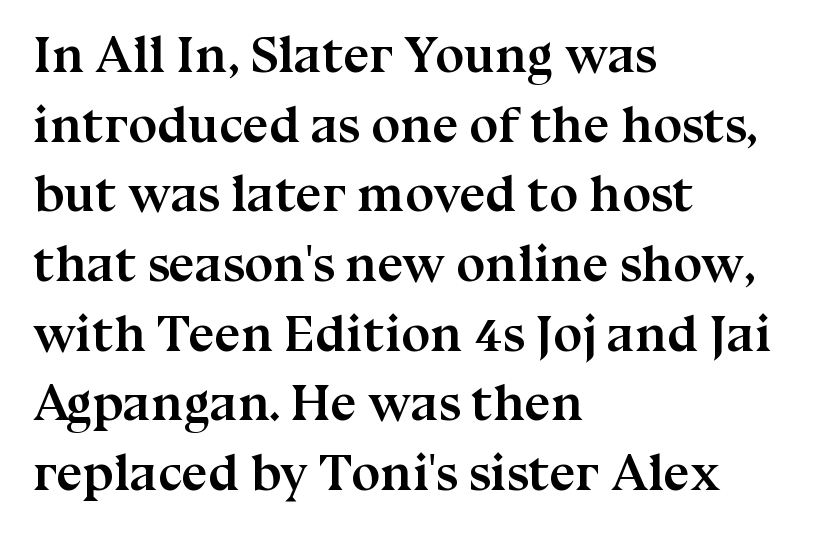
The image shows 52 px semibold serif type, upright; set left-aligned, normal line spacing (1.34x), normal letter spacing, not underlined; medium stroke contrast and a medium x-height.
